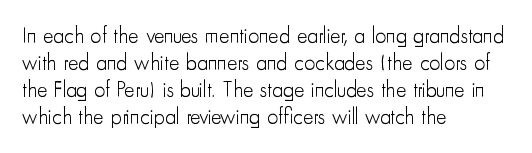
The image shows 22 px text type, upright; set left-aligned, line spacing 1.23x, normal letter spacing, not underlined.
